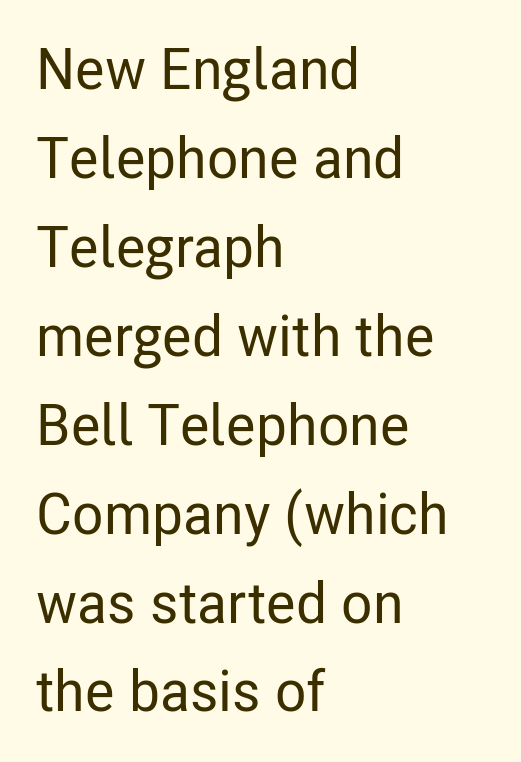
The ragged edge is on the right, which tells us the setting is flush left. The space between consecutive lines is moderate. No extra tracking has been applied to these lines. Nope, no serifs anywhere on these letters. Think of a printed novel: that variable character pitch is what you see here.
